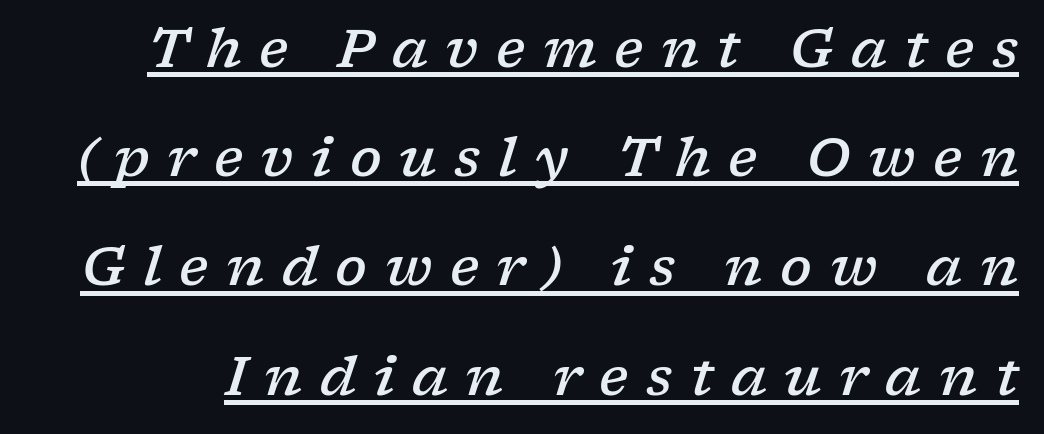
Q: Is the text bold? A: Semi-bold.
Q: Is the text italic (slanted)? A: Yes, it leans right by about 17 degrees.
Q: Is the typeface a serif or a sans-serif typeface? A: Serif.
Q: Is the text underlined? A: Yes.
Q: Is the spacing between letters normal or unusually wide? A: Unusually wide.
Q: Is the spacing between lines tight, normal or loose? A: Loose.
Q: Width (condensed, normal, or wide)? A: Wide.
Q: Stroke contrast? A: Low.
Q: x-height? A: Medium.
Q: Monospaced? A: No.
